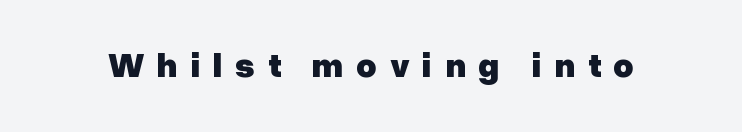
Clear beneath every line of the passage. Style check: upright. Varying glyph widths throughout — classic text-font behaviour. Letterform terminals end flat and unadorned throughout the passage.
